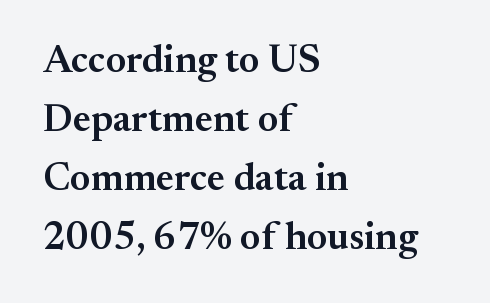
The image shows 39 px semibold serif type, upright; set left-aligned, normal line spacing (1.51x), normal letter spacing, not underlined; medium stroke contrast and a small x-height.
